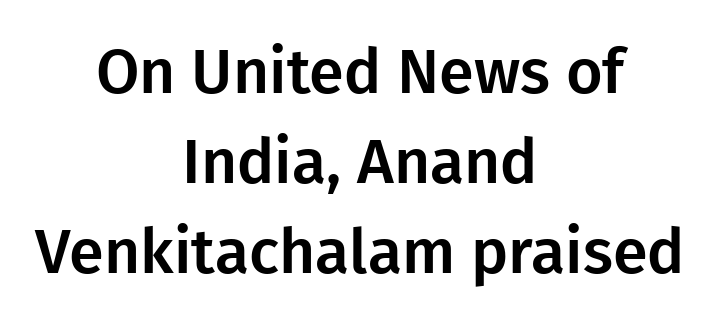
Q: Is the text italic (slanted)? A: No, it is upright.
Q: Is the typeface a serif or a sans-serif typeface? A: Sans-serif.
Q: Is the text underlined? A: No.
Q: How is the paragraph aligned? A: Centered.
Q: Is the spacing between letters normal or unusually wide? A: Normal.
Q: Is the spacing between lines tight, normal or loose? A: Normal.
Q: Width (condensed, normal, or wide)? A: Normal.
Q: Stroke contrast? A: Low.
Q: x-height? A: Medium.
Q: Monospaced? A: No.
